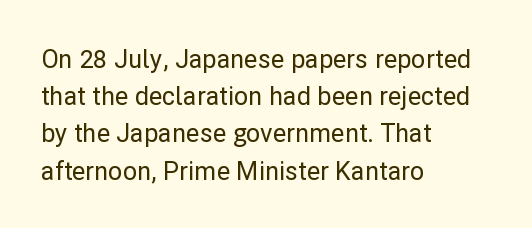
{"italic": "no", "underline": "no", "align": "left", "line_spacing": "normal", "line_spacing_ratio": 1.49, "letter_spacing": "normal", "letter_spacing_em": 0.0, "glyph_px": 25}
